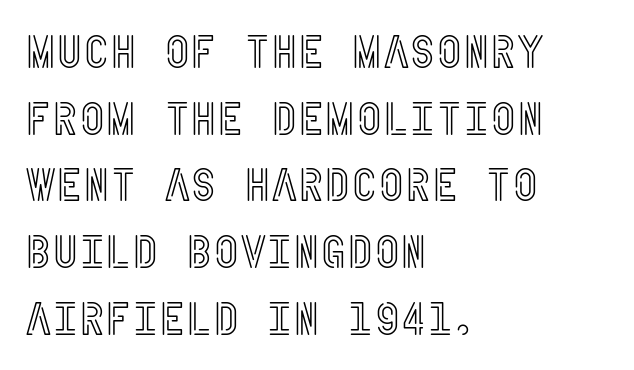
These lines are set flush left with a ragged right edge. Evenly set lines give the paragraph a standard silhouette. Style check: upright. Descenders are the only things crossing below the line.
